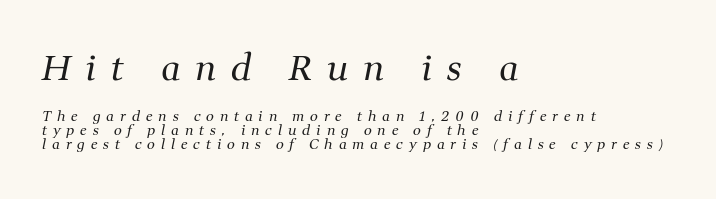
Q: Is the text bold? A: No.
Q: Is the text italic (slanted)? A: Yes, it leans right by about 11 degrees.
Q: Is the typeface a serif or a sans-serif typeface? A: Serif.
Q: Is the text underlined? A: No.
Q: How is the paragraph aligned? A: Left-aligned.
Q: Is the spacing between letters normal or unusually wide? A: Unusually wide.
Q: Is the spacing between lines tight, normal or loose? A: Tight.
Q: Which block of text is set in a larger size, the first (top) or the second (bottom)? A: The first (top) one.
Q: Width (condensed, normal, or wide)? A: Normal.
Q: Stroke contrast? A: Medium.
Q: x-height? A: Medium.
Q: Monospaced? A: No.
